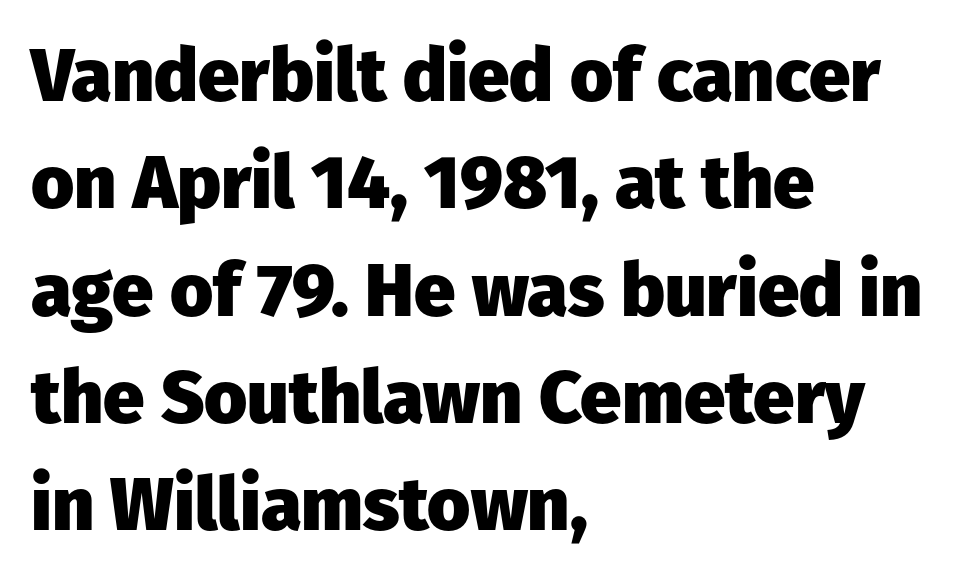
Q: Is the text bold? A: Yes.
Q: Is the text italic (slanted)? A: No, it is upright.
Q: Is the typeface a serif or a sans-serif typeface? A: Sans-serif.
Q: Is the text underlined? A: No.
Q: How is the paragraph aligned? A: Left-aligned.
Q: Is the spacing between letters normal or unusually wide? A: Normal.
Q: Is the spacing between lines tight, normal or loose? A: Normal.
Q: Width (condensed, normal, or wide)? A: Normal.
Q: Stroke contrast? A: Low.
Q: x-height? A: Medium.
Q: Monospaced? A: No.
